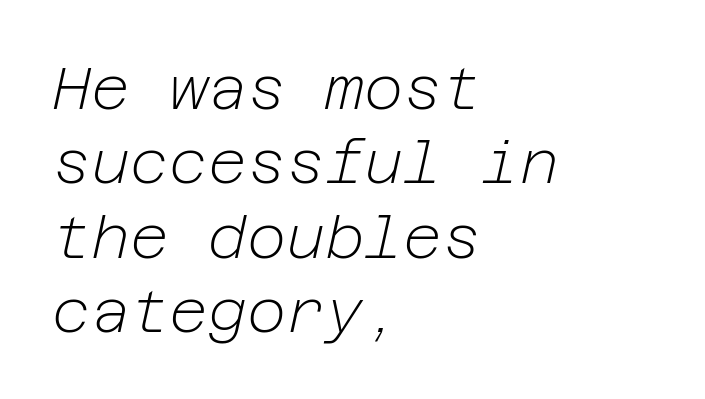
Every character sits at an angle, as italics do. Underline: absent. A light-to-regular cut is what we see here. Letter spacing: default. These lines stack with their left ends in a neat column.
